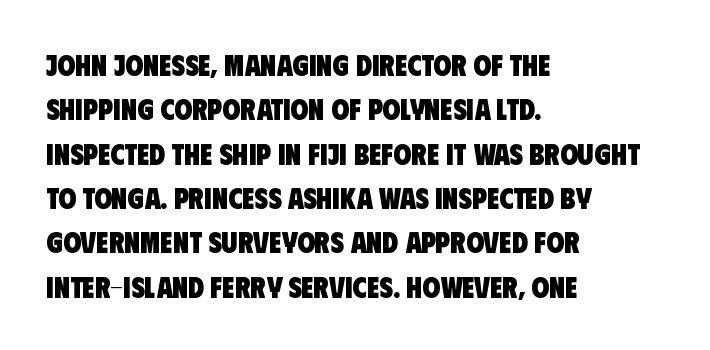
{"serif": "no", "bold": "yes", "weight": "heavy", "width": "condensed", "stroke_contrast": "low", "x_height": "large", "monospaced": "no", "underline": "no", "align": "left", "line_spacing": "normal", "line_spacing_ratio": 1.53, "letter_spacing": "normal", "letter_spacing_em": 0.0, "glyph_px": 29}
